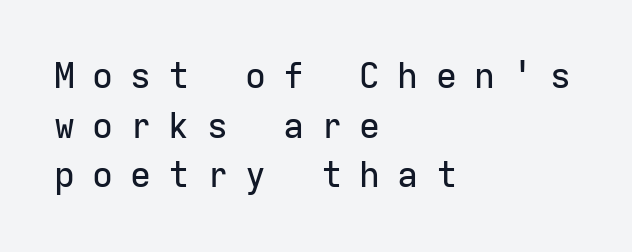
Q: Is the text italic (slanted)? A: No, it is upright.
Q: Is the typeface a serif or a sans-serif typeface? A: Sans-serif.
Q: Is the text underlined? A: No.
Q: How is the paragraph aligned? A: Left-aligned.
Q: Is the spacing between letters normal or unusually wide? A: Unusually wide.
Q: Is the spacing between lines tight, normal or loose? A: Normal.
Q: Width (condensed, normal, or wide)? A: Normal.
Q: Stroke contrast? A: Low.
Q: x-height? A: Medium.
Q: Monospaced? A: Yes.
